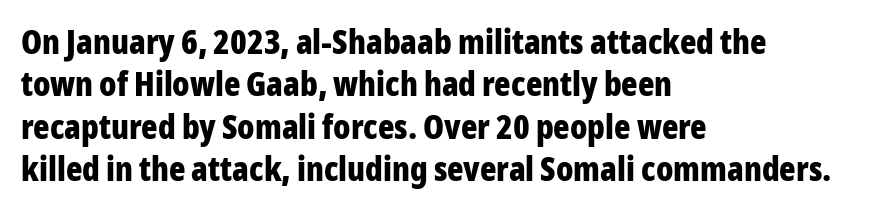
Q: Is the text bold? A: Yes.
Q: Is the text italic (slanted)? A: No, it is upright.
Q: Is the typeface a serif or a sans-serif typeface? A: Sans-serif.
Q: Is the text underlined? A: No.
Q: How is the paragraph aligned? A: Left-aligned.
Q: Is the spacing between letters normal or unusually wide? A: Normal.
Q: Is the spacing between lines tight, normal or loose? A: Normal.
Q: Width (condensed, normal, or wide)? A: Condensed.
Q: Stroke contrast? A: Low.
Q: x-height? A: Medium.
Q: Monospaced? A: No.
